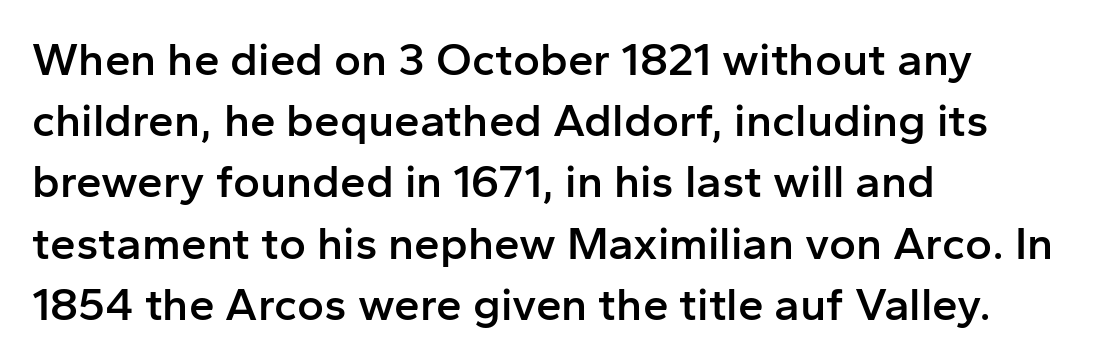
{"serif": "no", "italic": "no", "bold": "semi", "weight": "semibold", "width": "normal", "stroke_contrast": "low", "x_height": "medium", "monospaced": "no", "underline": "no", "align": "left", "line_spacing": "normal", "line_spacing_ratio": 1.33, "letter_spacing": "normal", "letter_spacing_em": 0.0, "glyph_px": 46}
